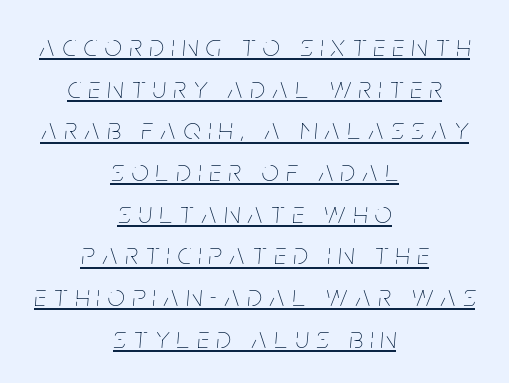
The image shows 30 px thin, condensed type, italic (leaning right); set centered, normal line spacing (1.39x), unusually wide letter spacing (+0.26 em), underlined; low stroke contrast and a large x-height.
